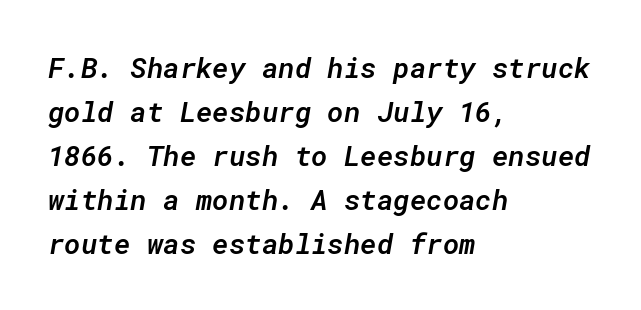
{"italic": "yes", "lean": "right", "slant_degrees": 10, "bold": "semi", "weight": "semibold", "width": "normal", "stroke_contrast": "low", "x_height": "medium", "monospaced": "yes", "underline": "no", "align": "left", "line_spacing": "normal", "line_spacing_ratio": 1.57, "letter_spacing": "normal", "letter_spacing_em": 0.0, "glyph_px": 28}
